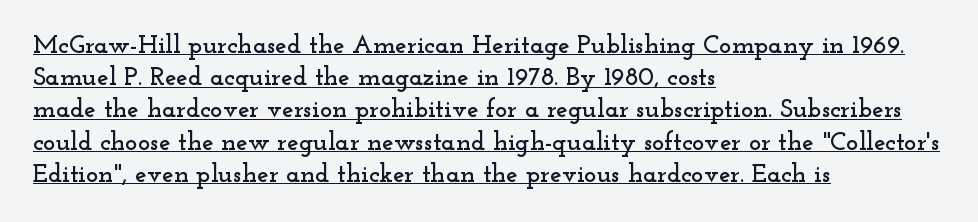
The image shows 26 px text type, upright; set left-aligned, line spacing 1.24x, normal letter spacing, underlined.
